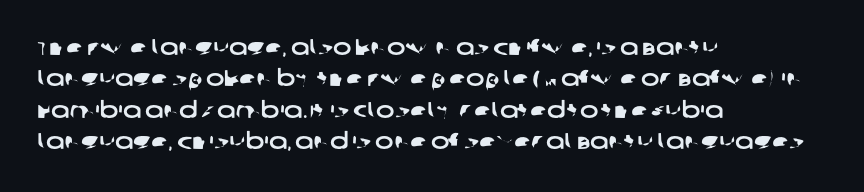
The image shows 22 px text type; set left-aligned, normal line spacing (1.43x), normal letter spacing, not underlined.
